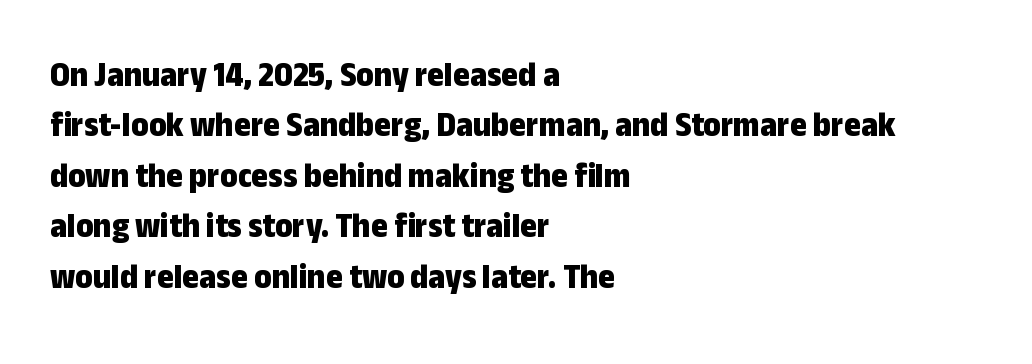
The image shows 36 px bold, condensed sans-serif type, upright; set left-aligned, normal line spacing (1.4x), normal letter spacing, not underlined; low stroke contrast and a medium x-height.
